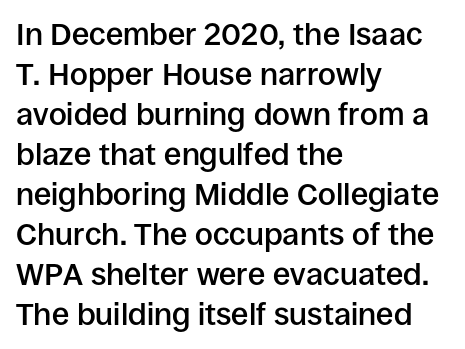
The image shows 31 px semibold sans-serif type, upright; set left-aligned, normal line spacing (1.29x), normal letter spacing, not underlined; low stroke contrast and a large x-height.
